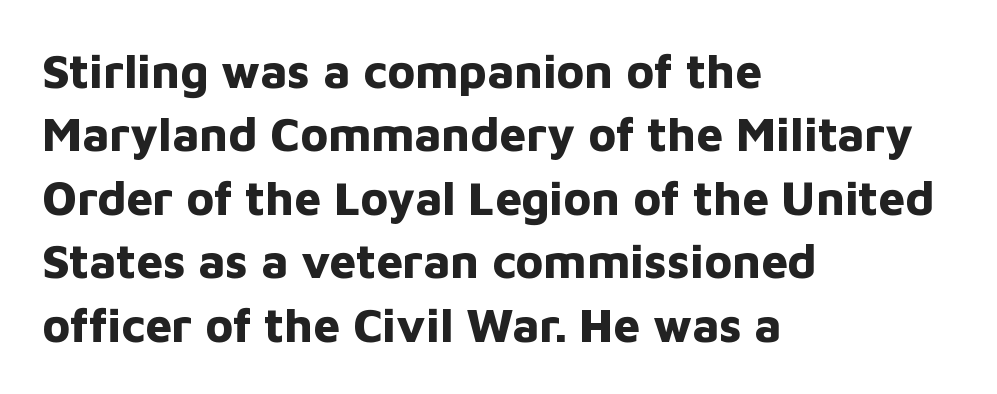
Q: Is the text bold? A: Yes.
Q: Is the text italic (slanted)? A: No, it is upright.
Q: Is the typeface a serif or a sans-serif typeface? A: Sans-serif.
Q: Is the text underlined? A: No.
Q: How is the paragraph aligned? A: Left-aligned.
Q: Is the spacing between letters normal or unusually wide? A: Normal.
Q: Is the spacing between lines tight, normal or loose? A: Normal.
Q: Width (condensed, normal, or wide)? A: Normal.
Q: Stroke contrast? A: Low.
Q: x-height? A: Medium.
Q: Monospaced? A: No.
